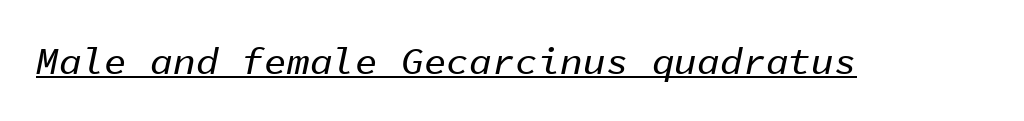
Beneath each row of characters lies a ruled line. The specimen reads as italic at a glance. Compared with typical body copy, the letter spacing here is the same. A typesetter would call this monospace, since all characters share one set width.
